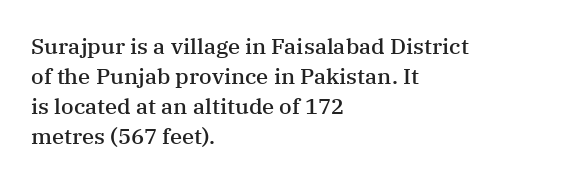
The image shows 22 px text type, upright; set left-aligned, normal line spacing (1.36x), normal letter spacing, not underlined.
